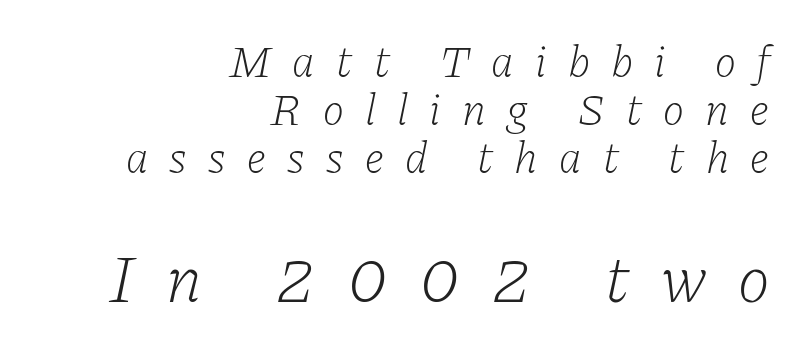
Emphasis-style slanted type is in use. Closely set lines give the paragraph a compact silhouette. A serif font was chosen for this passage. Is this a fixed-width face? No — the glyphs have proportional, varying widths. Does extra space separate the letters? Yes, quite a lot of it.
